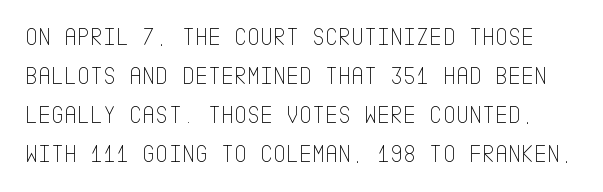
{"italic": "no", "bold": "no", "underline": "no", "line_spacing": "normal", "line_spacing_ratio": 1.56, "letter_spacing": "normal", "letter_spacing_em": 0.0, "glyph_px": 25}
